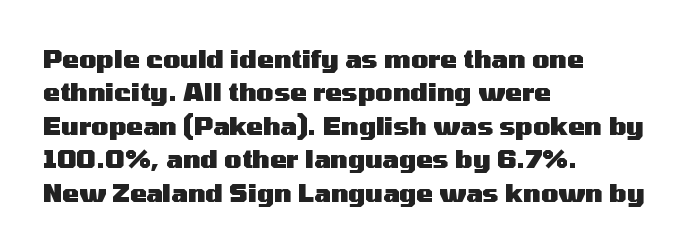
The image shows 25 px bold type, upright; set left-aligned, normal line spacing (1.34x), normal letter spacing, not underlined.
